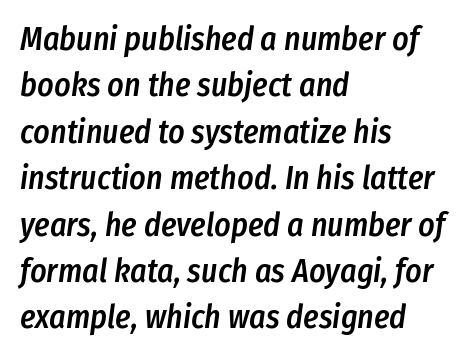
The image shows 32 px semibold, condensed type, italic (leaning right); set left-aligned, normal line spacing (1.45x), normal letter spacing, not underlined; low stroke contrast and a medium x-height.
